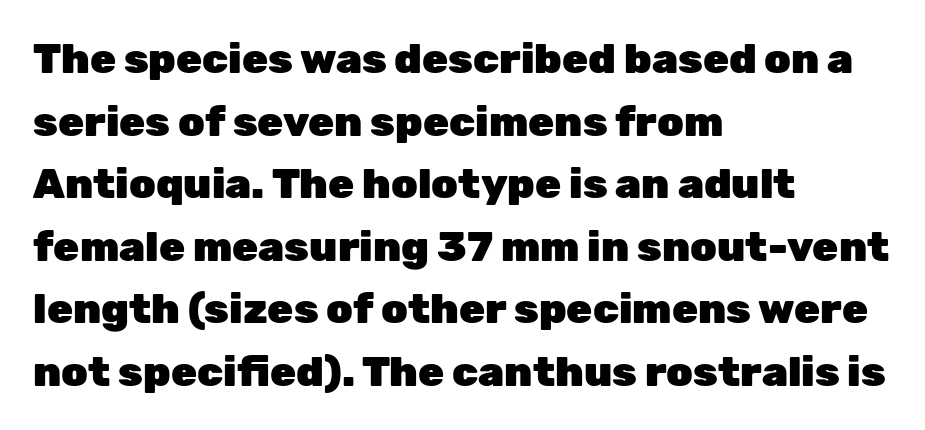
Q: Is the text bold? A: Yes.
Q: Is the text italic (slanted)? A: No, it is upright.
Q: Is the typeface a serif or a sans-serif typeface? A: Sans-serif.
Q: Is the text underlined? A: No.
Q: How is the paragraph aligned? A: Left-aligned.
Q: Is the spacing between letters normal or unusually wide? A: Normal.
Q: Is the spacing between lines tight, normal or loose? A: Normal.
Q: Width (condensed, normal, or wide)? A: Normal.
Q: Stroke contrast? A: Low.
Q: x-height? A: Medium.
Q: Monospaced? A: No.
